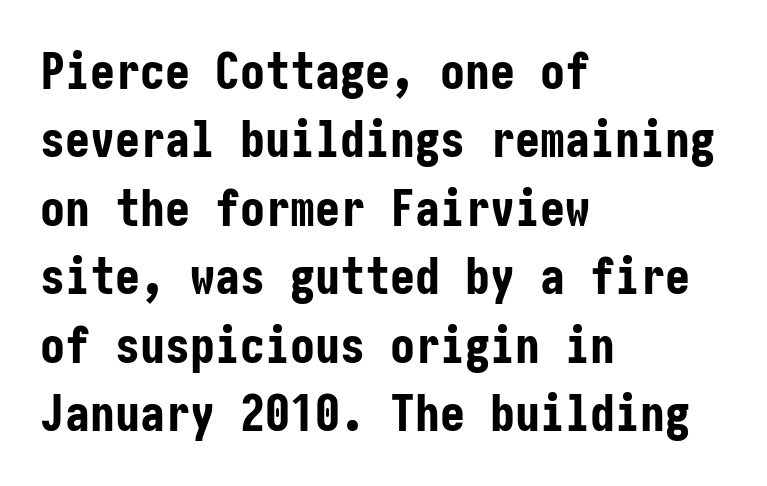
The image shows 50 px bold, condensed sans-serif type, upright; set left-aligned, normal line spacing (1.37x), normal letter spacing, not underlined; low stroke contrast and a medium x-height.
